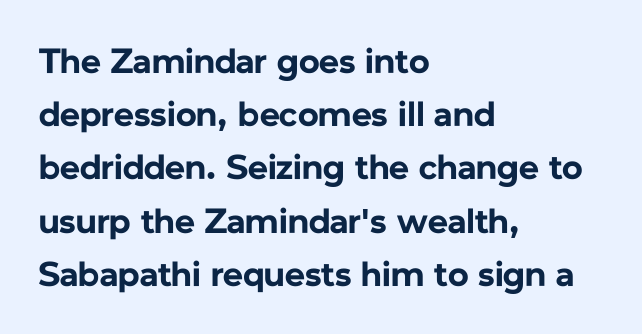
The image shows 35 px bold sans-serif type, upright; set left-aligned, normal line spacing (1.52x), normal letter spacing, not underlined; low stroke contrast and a medium x-height.
